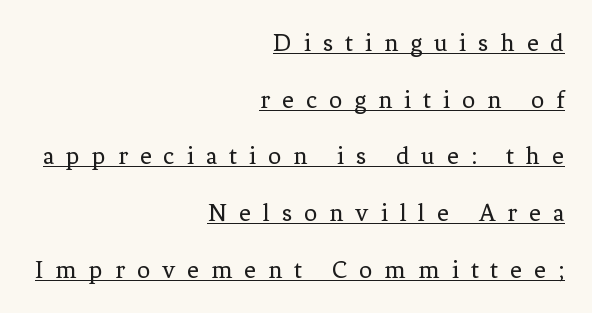
The image shows 26 px text type, upright; set right-aligned, loose line spacing (2.18x), unusually wide letter spacing (+0.46 em), underlined.
